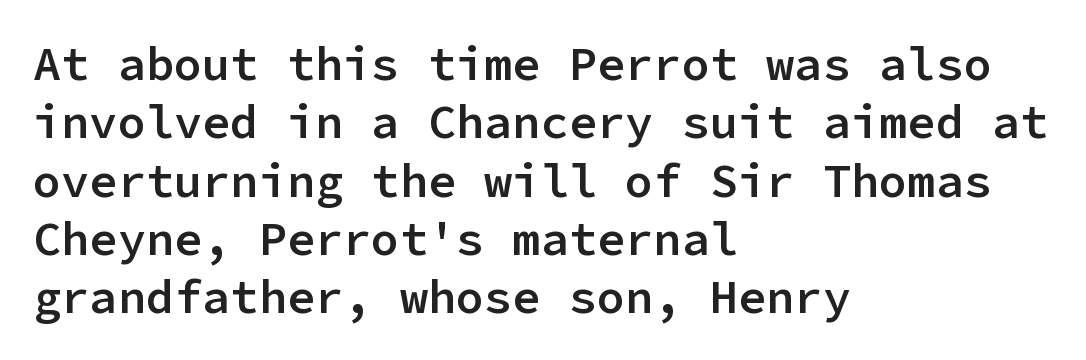
Q: Is the text bold? A: Semi-bold.
Q: Is the text italic (slanted)? A: No, it is upright.
Q: Is the typeface a serif or a sans-serif typeface? A: Sans-serif.
Q: Is the text underlined? A: No.
Q: How is the paragraph aligned? A: Left-aligned.
Q: Is the spacing between letters normal or unusually wide? A: Normal.
Q: Width (condensed, normal, or wide)? A: Normal.
Q: Stroke contrast? A: Low.
Q: x-height? A: Medium.
Q: Monospaced? A: Yes.
